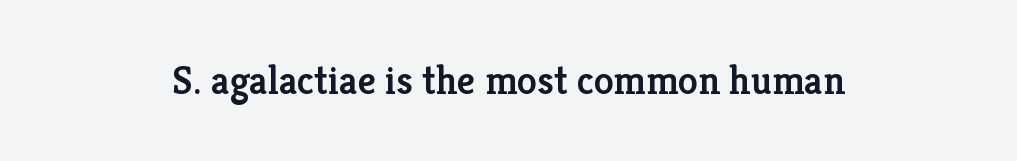
Q: Is the text bold? A: Semi-bold.
Q: Is the text italic (slanted)? A: No, it is upright.
Q: Is the typeface a serif or a sans-serif typeface? A: Serif.
Q: Is the text underlined? A: No.
Q: How is the paragraph aligned? A: Centered.
Q: Is the spacing between letters normal or unusually wide? A: Normal.
Q: Width (condensed, normal, or wide)? A: Normal.
Q: Stroke contrast? A: Low.
Q: x-height? A: Medium.
Q: Monospaced? A: No.
